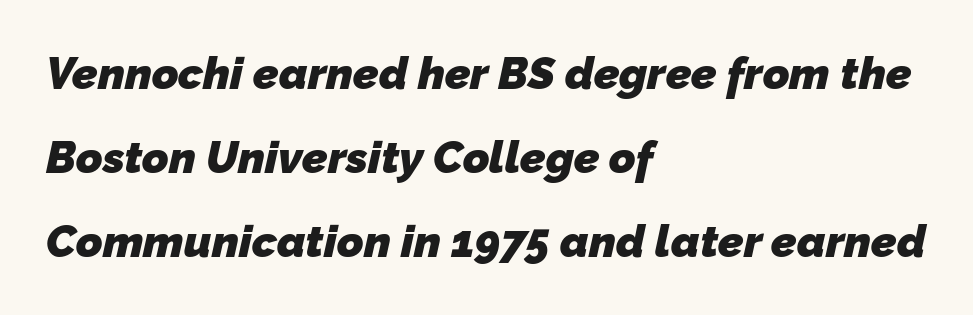
This sample has the flowing, uneven cadence of proportional lettering. Decoration check: the copy has no underline. The text was rendered using a sans face with plain stroke endings. As a designer I'd log this as weight 700, bold. Compared with typical body copy, the letter spacing here is the same. The rag falls on the right side of this text block.
